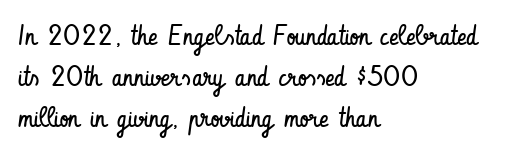
{"serif": "no", "italic": "no", "bold": "no", "weight": "regular", "width": "condensed", "stroke_contrast": "low", "x_height": "small", "monospaced": "no", "underline": "no", "align": "left", "line_spacing": "normal", "line_spacing_ratio": 1.46, "letter_spacing": "normal", "letter_spacing_em": 0.0, "glyph_px": 28}
